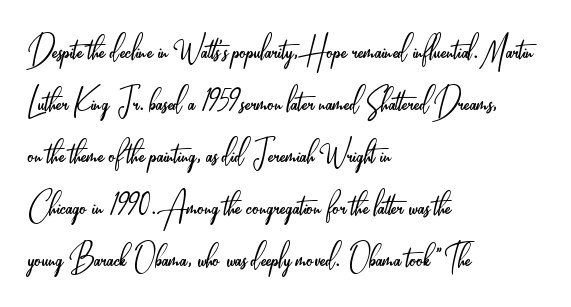
Spacing verdict: proportional, widths tailored to each character. A sans-serif font was chosen for this passage. The strokes are not fattened; the text isn't bold. The type is set solid horizontally, with unmodified tracking. Only glyphs here, with clear space below each row. A normal amount of white space separates one row of letters from the next.
